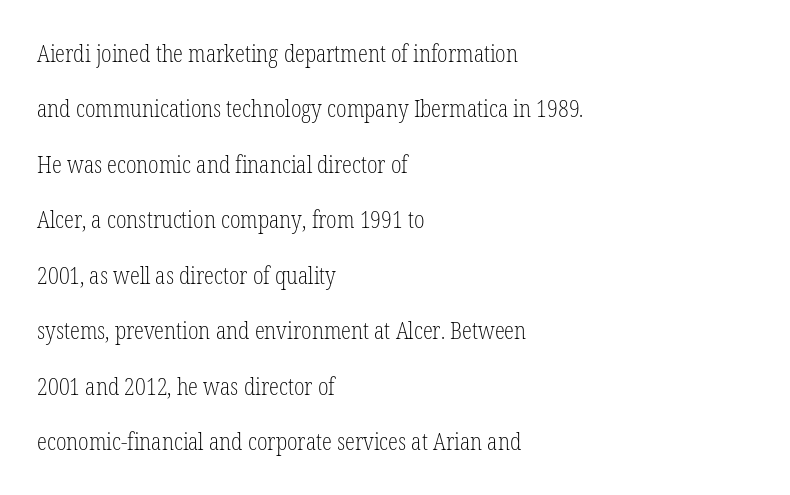
Q: Is the text bold? A: No.
Q: Is the text italic (slanted)? A: No, it is upright.
Q: Is the text underlined? A: No.
Q: How is the paragraph aligned? A: Left-aligned.
Q: Is the spacing between letters normal or unusually wide? A: Normal.
Q: Is the spacing between lines tight, normal or loose? A: Loose.
